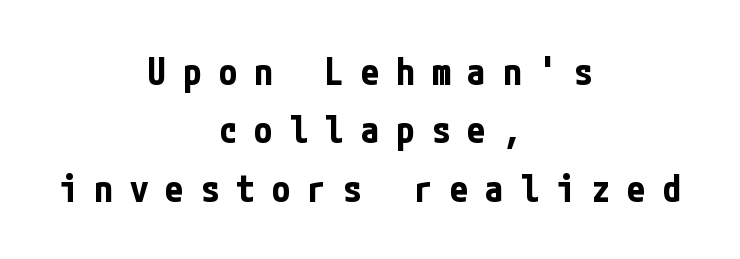
The line-height multiplier appears to be the usual default. This rendering uses center alignment, leaving both contours irregular but symmetric. No feet cap the strokes, marking this as sans-serif type. Its strokes are broad and dark, the hallmark of bold type. The lettering holds an erect, upright posture throughout.
